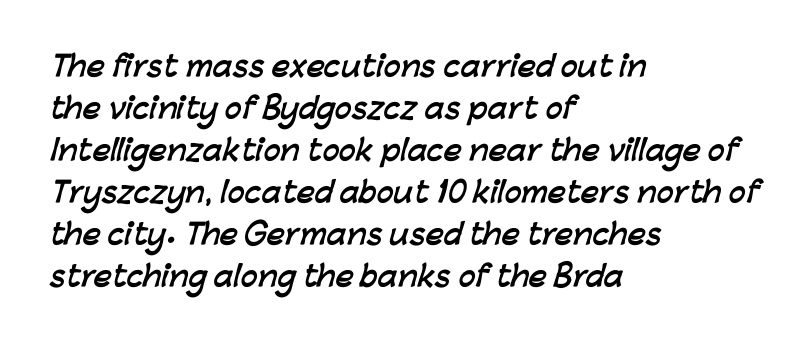
The image shows 28 px semibold sans-serif type; set left-aligned, normal line spacing (1.5x), normal letter spacing, not underlined; low stroke contrast and a medium x-height.
